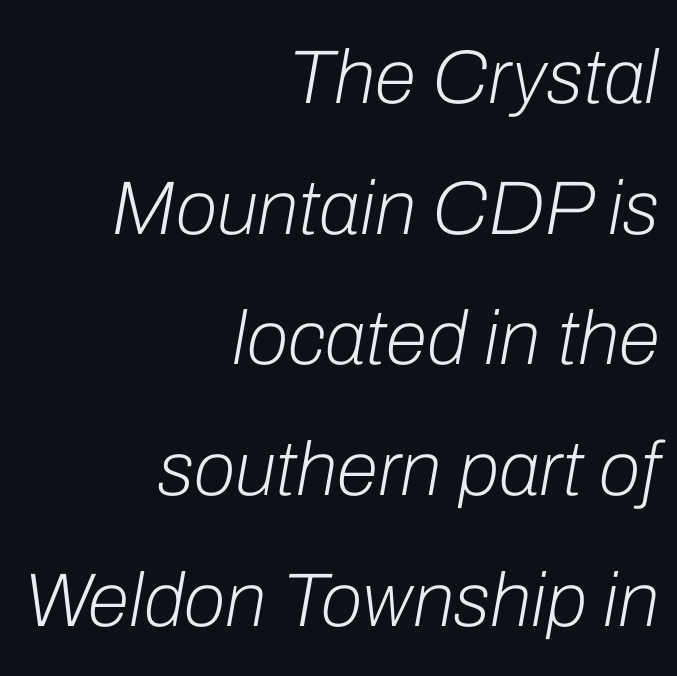
Rendered with sloped, italic letterforms. Type without underlining. The letters advance in unequal steps, a hallmark of proportional type. Short note: letters normally spaced. In CSS terms this would be text-align: right. The strokes carry an ordinary text weight at most.
